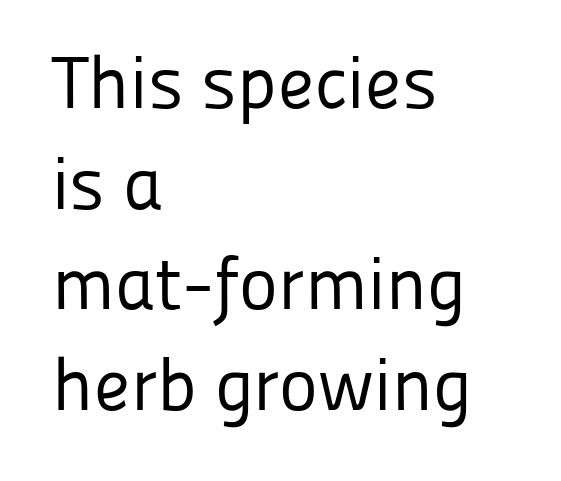
Here the designer chose a conventional face with non-uniform glyph widths. Stroke mass is kept to a normal reading level or below. The type sits square on the baseline with zero lean. Every row of glyphs begins at an identical x-position on the left. Underlining? Definitely not there. The letterforms sit shoulder to shoulder at normal distance.
